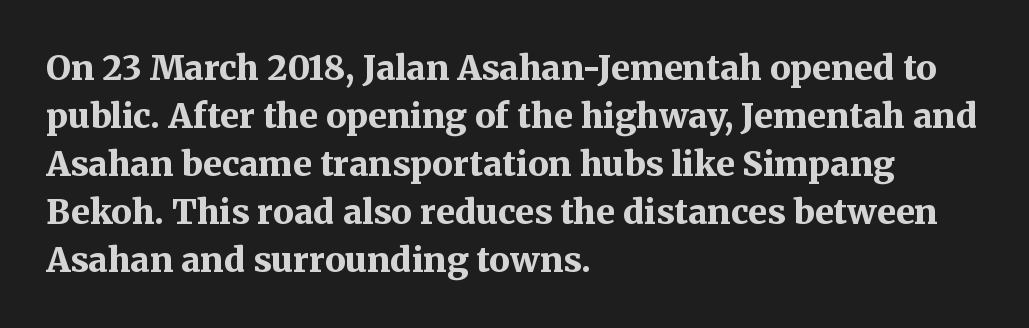
Rule under the text: the space is simply empty. Heft: maximum for text — a bold. Serifs: yes, visible at the terminals of the letterforms. The line-height multiplier appears to be the usual default. Observe the ordinary spacing: letters are neighbours, not strangers. Do the characters align in a grid? No, the font is proportional.
